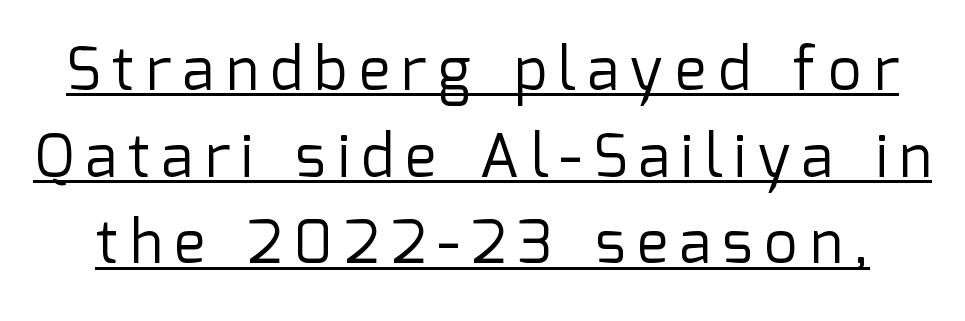
When letters stand straight like this, we call the style roman or upright. Caption: expanded tracking, letters set apart. The typesetting does not lean heavy: it is not bold. Is this a fixed-width face? No — the glyphs have proportional, varying widths.
